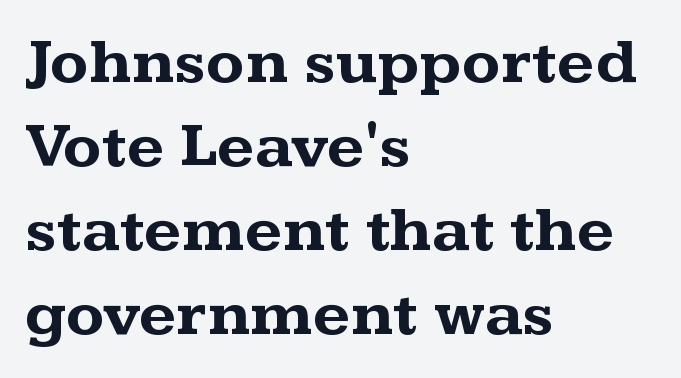
{"serif": "yes", "italic": "no", "bold": "yes", "weight": "bold", "width": "wide", "stroke_contrast": "medium", "x_height": "medium", "monospaced": "no", "underline": "no", "align": "left", "line_spacing": "normal", "line_spacing_ratio": 1.31, "letter_spacing": "normal", "letter_spacing_em": 0.0, "glyph_px": 64}
